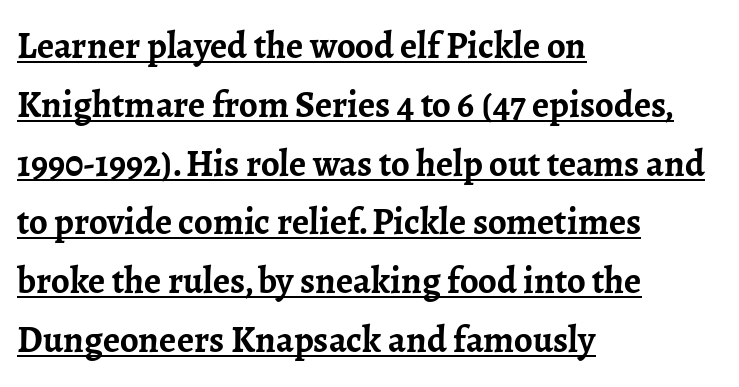
{"serif": "yes", "italic": "no", "bold": "yes", "weight": "semibold", "width": "normal", "stroke_contrast": "low", "x_height": "medium", "monospaced": "no", "underline": "yes", "align": "left", "line_spacing": "normal", "line_spacing_ratio": 1.59, "letter_spacing": "normal", "letter_spacing_em": 0.0, "glyph_px": 37}
